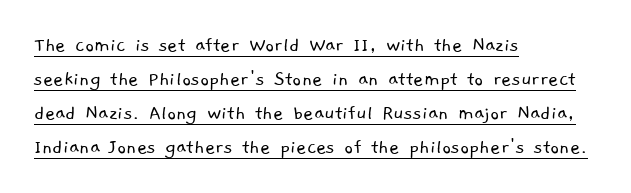
Q: Is the text bold? A: No.
Q: Is the text underlined? A: Yes.
Q: How is the paragraph aligned? A: Left-aligned.
Q: Is the spacing between letters normal or unusually wide? A: Normal.
Q: Is the spacing between lines tight, normal or loose? A: Normal.
